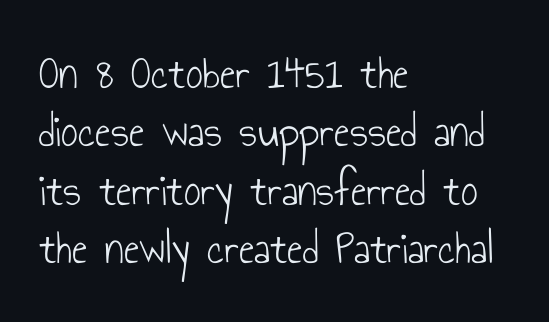
{"serif": "no", "italic": "no", "bold": "no", "weight": "light", "width": "condensed", "stroke_contrast": "low", "x_height": "small", "monospaced": "no", "underline": "no", "align": "left", "line_spacing_ratio": 1.24, "letter_spacing": "normal", "letter_spacing_em": 0.0, "glyph_px": 47}
